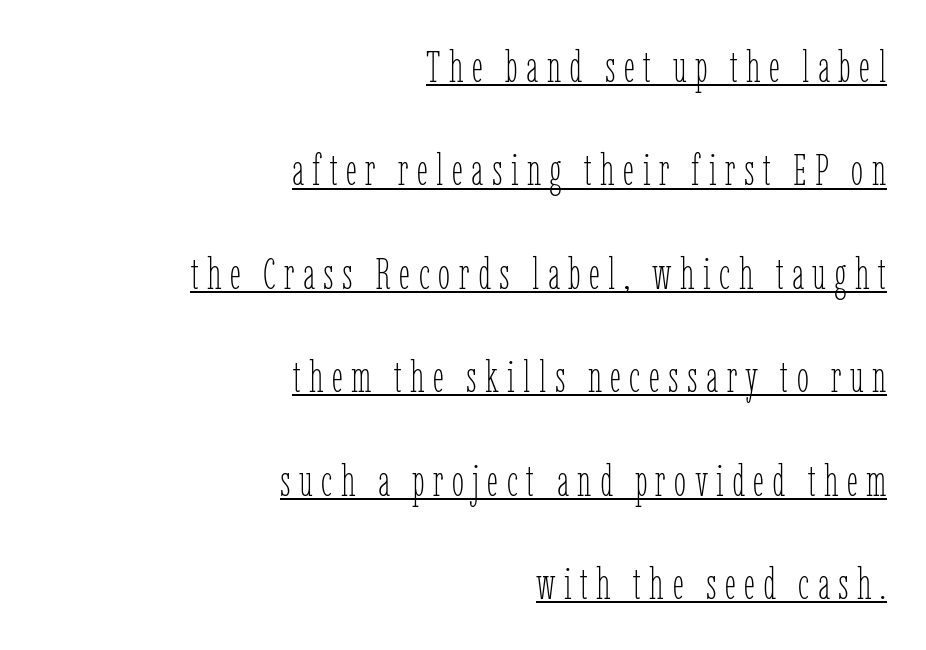
The lines are quadded right. Honestly, the underline is the first thing you notice here. A roman cut, with each character standing at attention. The space between consecutive lines is lavish.
